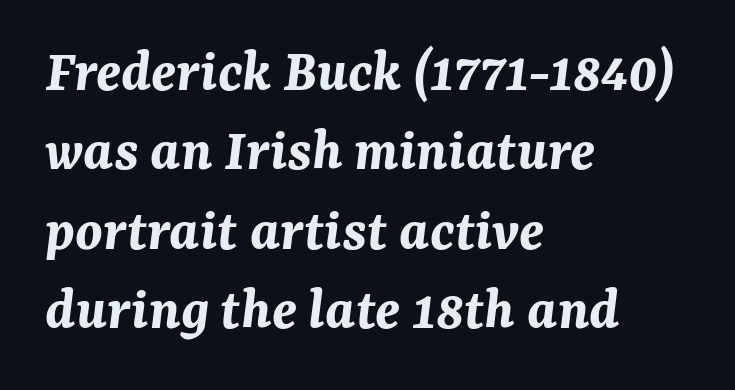
The rows are spaced the way most documents space them. Nobody drew a line under any word here. Strokes here are thick enough to call this a true bold. Quick note: italic. Nothing unusual about the tracking: characters are spaced as the font intends. Is this a fixed-width face? No — the glyphs have proportional, varying widths.
